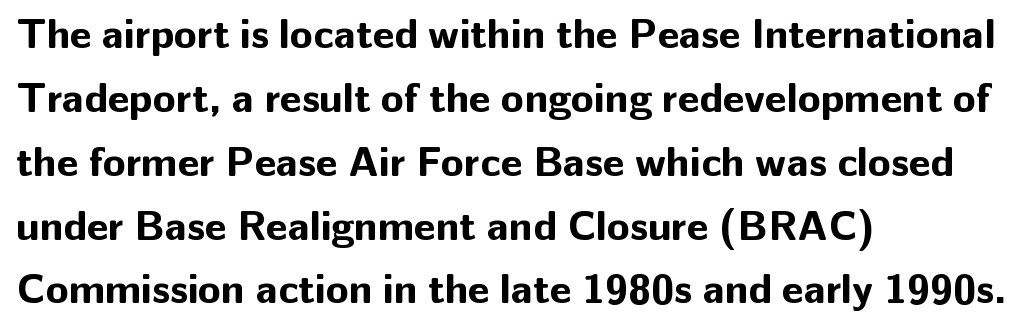
The image shows 42 px bold sans-serif type, upright; set left-aligned, normal line spacing (1.52x), normal letter spacing, not underlined; low stroke contrast and a medium x-height.
